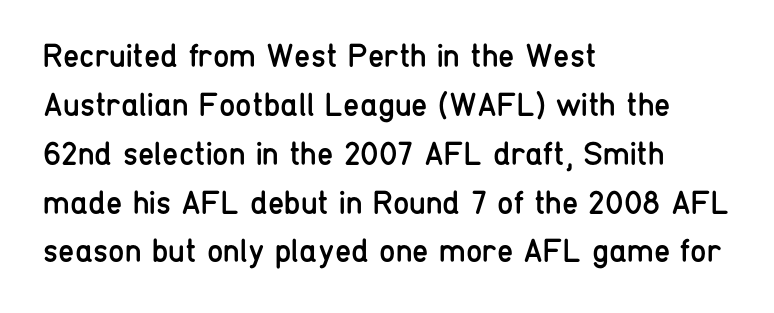
{"serif": "no", "italic": "no", "bold": "no", "weight": "regular", "width": "condensed", "stroke_contrast": "low", "x_height": "medium", "monospaced": "no", "underline": "no", "align": "left", "line_spacing": "normal", "line_spacing_ratio": 1.48, "letter_spacing": "normal", "letter_spacing_em": 0.0, "glyph_px": 33}
